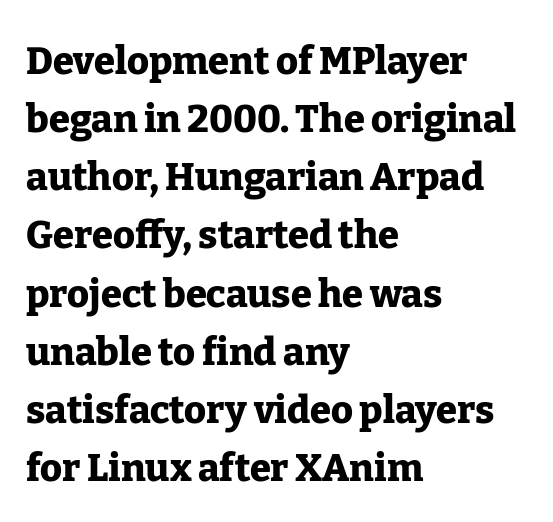
{"serif": "yes", "italic": "no", "bold": "yes", "weight": "heavy", "width": "normal", "stroke_contrast": "low", "x_height": "medium", "monospaced": "no", "underline": "no", "align": "left", "line_spacing": "normal", "line_spacing_ratio": 1.53, "letter_spacing": "normal", "letter_spacing_em": 0.0, "glyph_px": 38}
